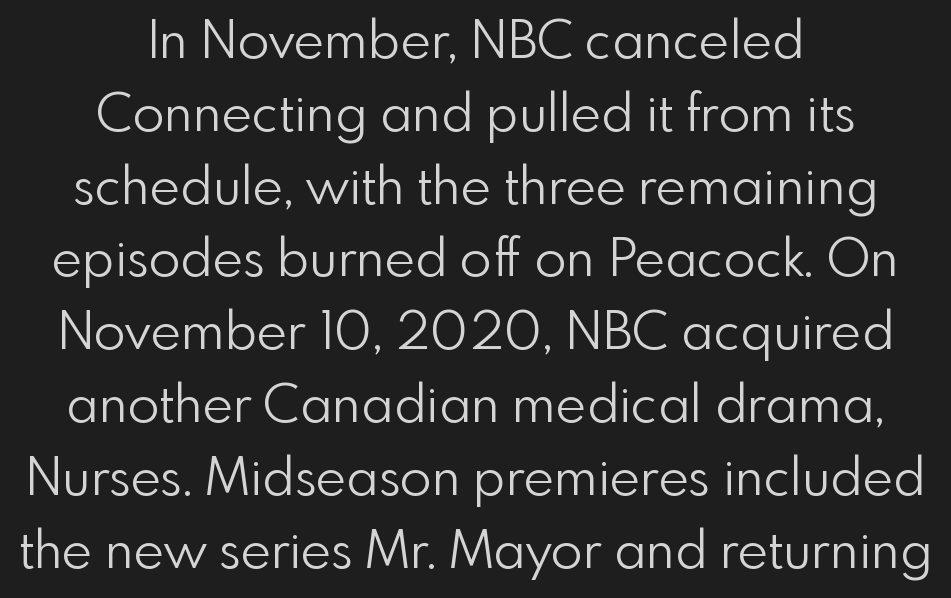
The image shows 52 px light sans-serif type, upright; set centered, normal line spacing (1.4x), normal letter spacing, not underlined; low stroke contrast and a small x-height.
